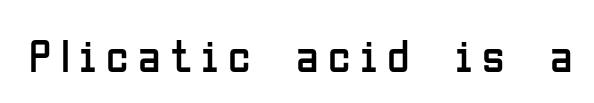
{"serif": "no", "italic": "no", "bold": "no", "weight": "regular", "width": "condensed", "stroke_contrast": "low", "x_height": "medium", "monospaced": "no", "underline": "no", "letter_spacing": "wide", "letter_spacing_em": 0.2, "glyph_px": 46}
